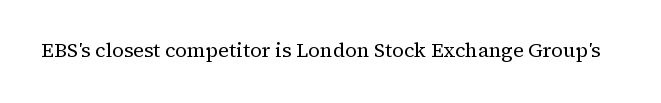
Posture: upright roman. Short note: letters normally spaced. The weight would be labelled regular, book, light, or lighter still. Lines of text with bare space underneath.
